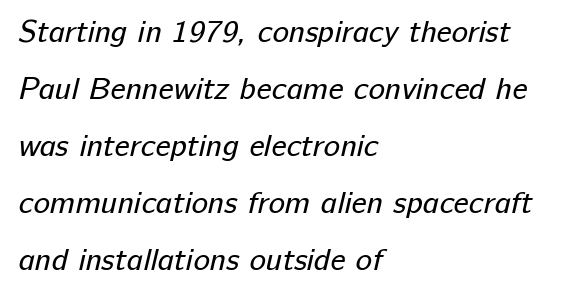
{"serif": "no", "bold": "no", "weight": "regular", "width": "normal", "stroke_contrast": "low", "x_height": "medium", "monospaced": "no", "underline": "no", "align": "left", "line_spacing_ratio": 1.84, "letter_spacing": "normal", "letter_spacing_em": 0.0, "glyph_px": 31}
